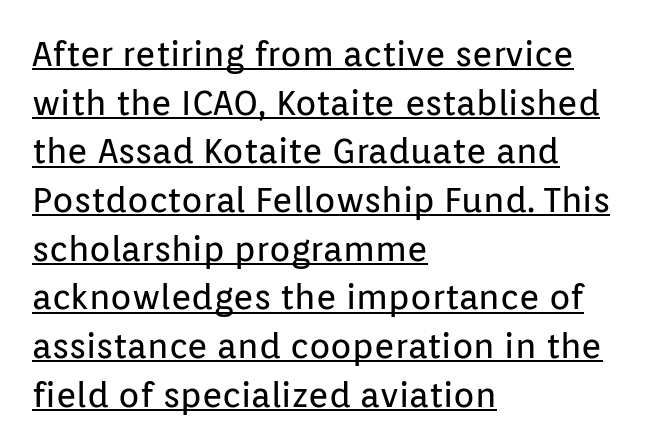
The image shows 35 px regular-weight sans-serif type, upright; set left-aligned, normal line spacing (1.39x), normal letter spacing, underlined; low stroke contrast and a medium x-height.
